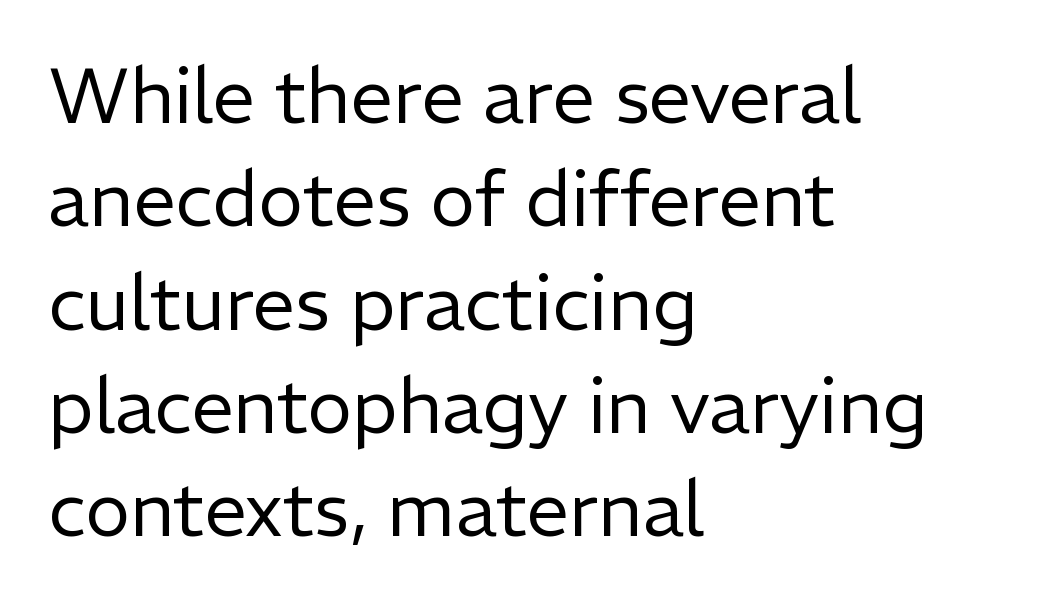
The image shows 76 px regular-weight sans-serif type, upright; set left-aligned, normal line spacing (1.36x), normal letter spacing, not underlined; low stroke contrast and a medium x-height.
